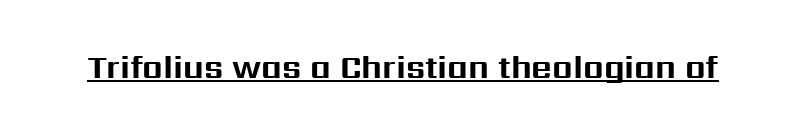
The string is rendered with underlining switched on. These lines keep a tight, regular rhythm from letter to letter. Character widths vary here, with narrow letters taking less room than wide ones. The glyphs have the mass of a bold cut. Quick note: not italic, upright. Letterform terminals end flat and unadorned throughout the passage.
